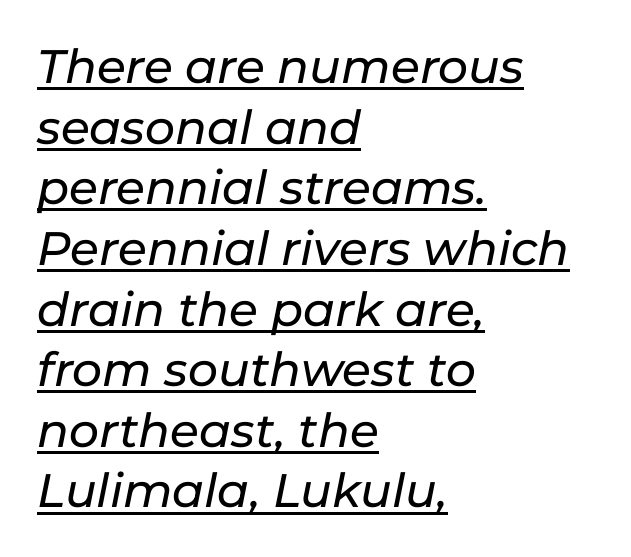
The image shows 47 px text type, italic (leaning right); set left-aligned, normal line spacing (1.29x), normal letter spacing, underlined; low stroke contrast and a medium x-height.
